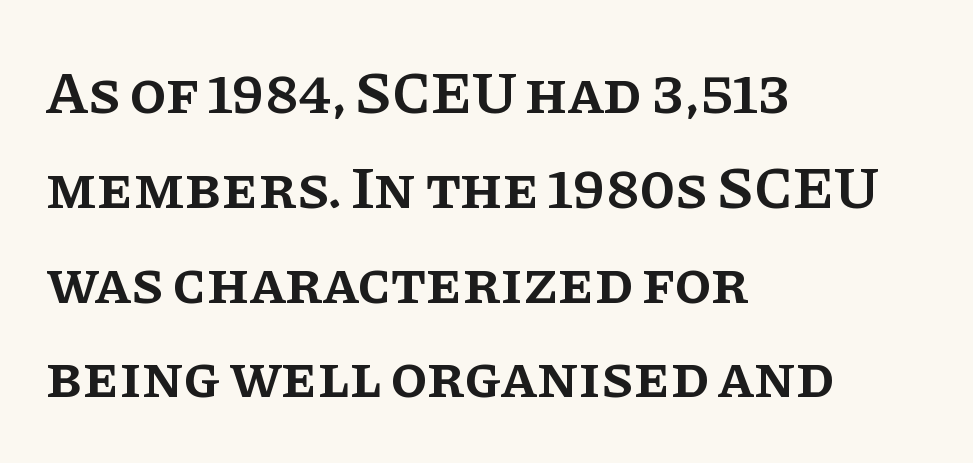
Q: Is the text bold? A: Semi-bold.
Q: Is the text italic (slanted)? A: No, it is upright.
Q: Is the typeface a serif or a sans-serif typeface? A: Serif.
Q: Is the text underlined? A: No.
Q: How is the paragraph aligned? A: Left-aligned.
Q: Is the spacing between letters normal or unusually wide? A: Normal.
Q: Is the spacing between lines tight, normal or loose? A: Normal.
Q: Width (condensed, normal, or wide)? A: Normal.
Q: Stroke contrast? A: Low.
Q: x-height? A: Large.
Q: Monospaced? A: No.
